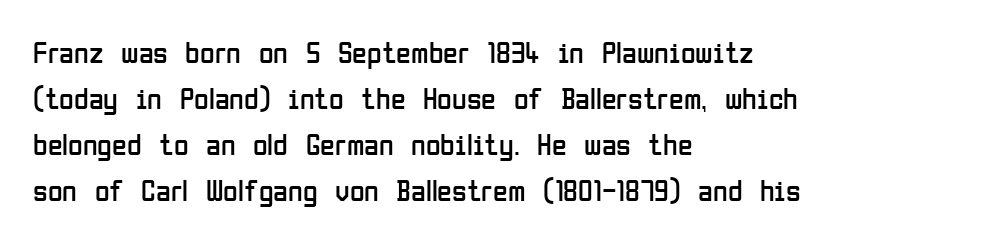
The image shows 30 px regular-weight, condensed sans-serif type, upright; set left-aligned, normal line spacing (1.53x), normal letter spacing, not underlined; low stroke contrast and a medium x-height.
